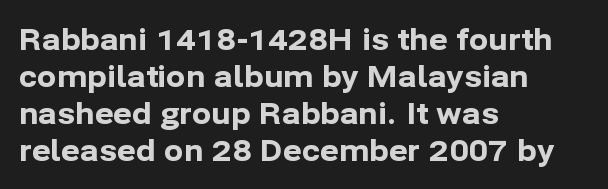
The image shows 29 px bold sans-serif type, upright; set left-aligned, normal line spacing (1.28x), normal letter spacing, not underlined; low stroke contrast and a medium x-height.
